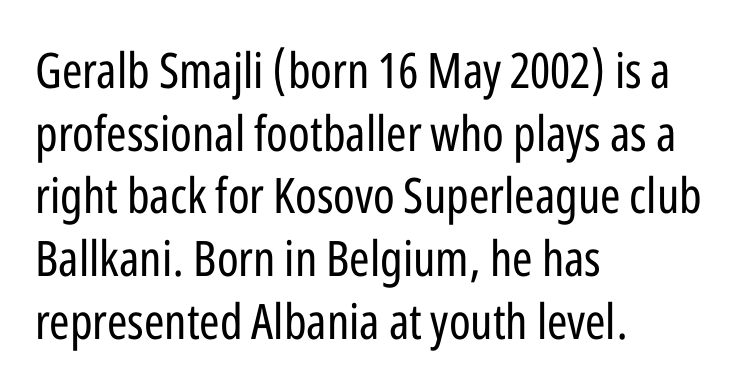
{"serif": "no", "italic": "no", "bold": "no", "weight": "regular", "width": "condensed", "stroke_contrast": "low", "x_height": "medium", "monospaced": "no", "underline": "no", "align": "left", "line_spacing": "normal", "line_spacing_ratio": 1.28, "letter_spacing": "normal", "letter_spacing_em": 0.0, "glyph_px": 49}
